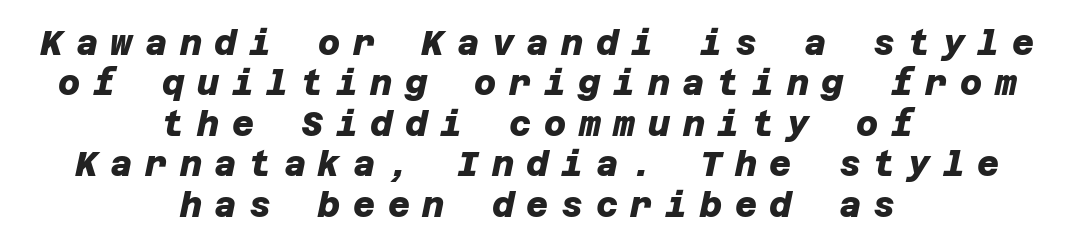
The image shows 34 px heavy sans-serif type; set centered, line spacing 1.19x, unusually wide letter spacing (+0.37 em), not underlined; low stroke contrast and a large x-height.
